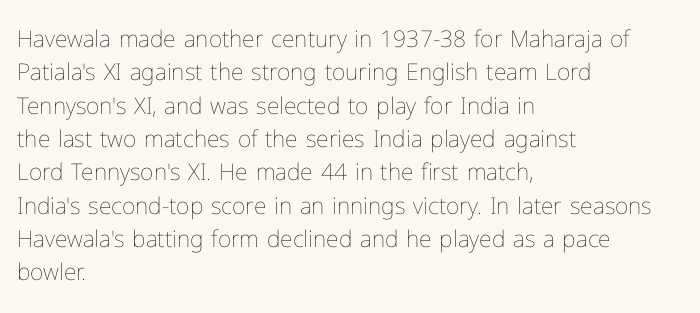
Q: Is the text bold? A: No.
Q: Is the text italic (slanted)? A: No, it is upright.
Q: Is the text underlined? A: No.
Q: How is the paragraph aligned? A: Left-aligned.
Q: Is the spacing between letters normal or unusually wide? A: Normal.
Q: Is the spacing between lines tight, normal or loose? A: Normal.
